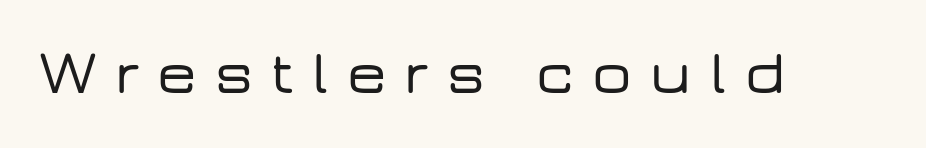
The image shows 62 px wide sans-serif type, upright; set unusually wide letter spacing (+0.29 em), not underlined; low stroke contrast and a medium x-height.
